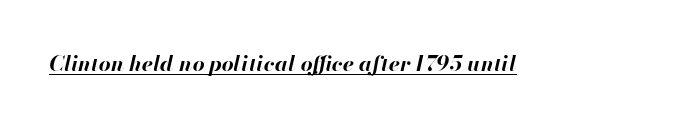
The image shows 21 px bold type, italic (leaning right); set normal letter spacing, underlined.
